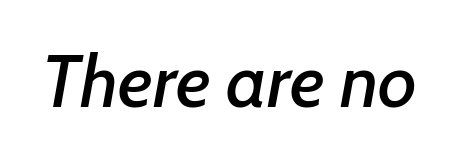
{"italic": "yes", "lean": "right", "slant_degrees": 7, "width": "normal", "stroke_contrast": "low", "x_height": "medium", "monospaced": "no", "underline": "no", "letter_spacing": "normal", "letter_spacing_em": 0.0, "glyph_px": 74}
